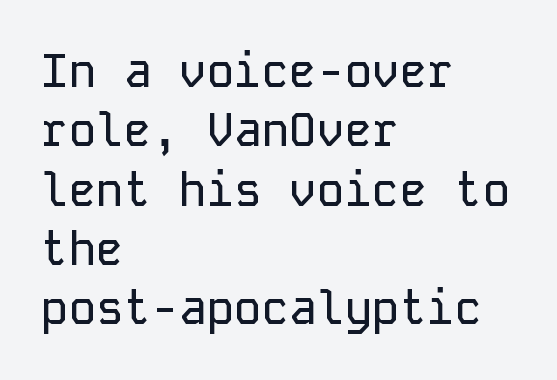
Q: Is the text italic (slanted)? A: No, it is upright.
Q: Is the typeface a serif or a sans-serif typeface? A: Sans-serif.
Q: Is the text underlined? A: No.
Q: How is the paragraph aligned? A: Left-aligned.
Q: Is the spacing between letters normal or unusually wide? A: Normal.
Q: Is the spacing between lines tight, normal or loose? A: Normal.
Q: Width (condensed, normal, or wide)? A: Normal.
Q: Stroke contrast? A: Low.
Q: x-height? A: Medium.
Q: Monospaced? A: Yes.
